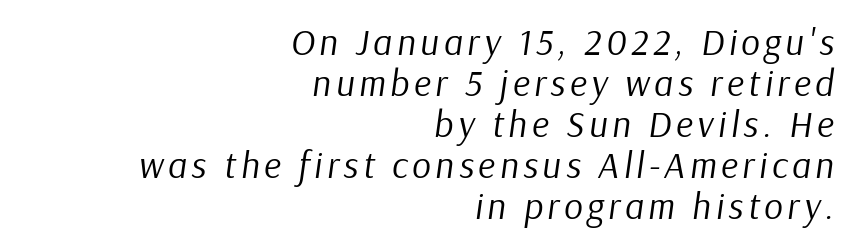
Q: Is the text bold? A: No.
Q: Is the text italic (slanted)? A: Yes, it leans right by about 9 degrees.
Q: Is the text underlined? A: No.
Q: How is the paragraph aligned? A: Right-aligned.
Q: Is the spacing between lines tight, normal or loose? A: Tight.
Q: Width (condensed, normal, or wide)? A: Normal.
Q: Stroke contrast? A: Low.
Q: x-height? A: Medium.
Q: Monospaced? A: No.
